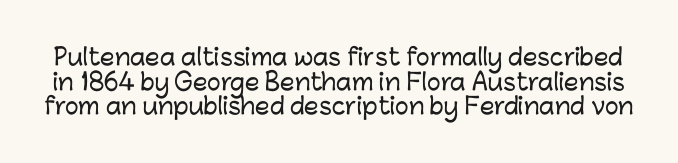
Q: Is the text italic (slanted)? A: No, it is upright.
Q: Is the text underlined? A: No.
Q: Is the spacing between letters normal or unusually wide? A: Normal.
Q: Is the spacing between lines tight, normal or loose? A: Tight.
